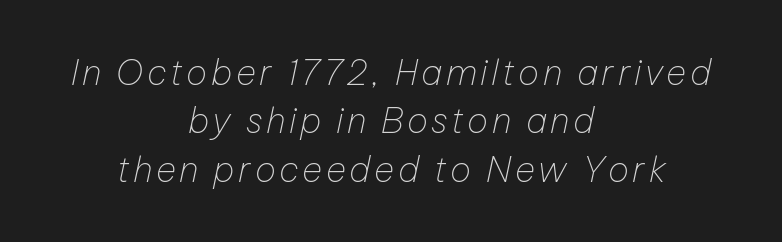
Q: Is the text bold? A: No.
Q: Is the text italic (slanted)? A: Yes, it leans right by about 12 degrees.
Q: Is the text underlined? A: No.
Q: How is the paragraph aligned? A: Centered.
Q: Is the spacing between lines tight, normal or loose? A: Normal.
Q: Width (condensed, normal, or wide)? A: Normal.
Q: Stroke contrast? A: Low.
Q: x-height? A: Medium.
Q: Monospaced? A: No.
